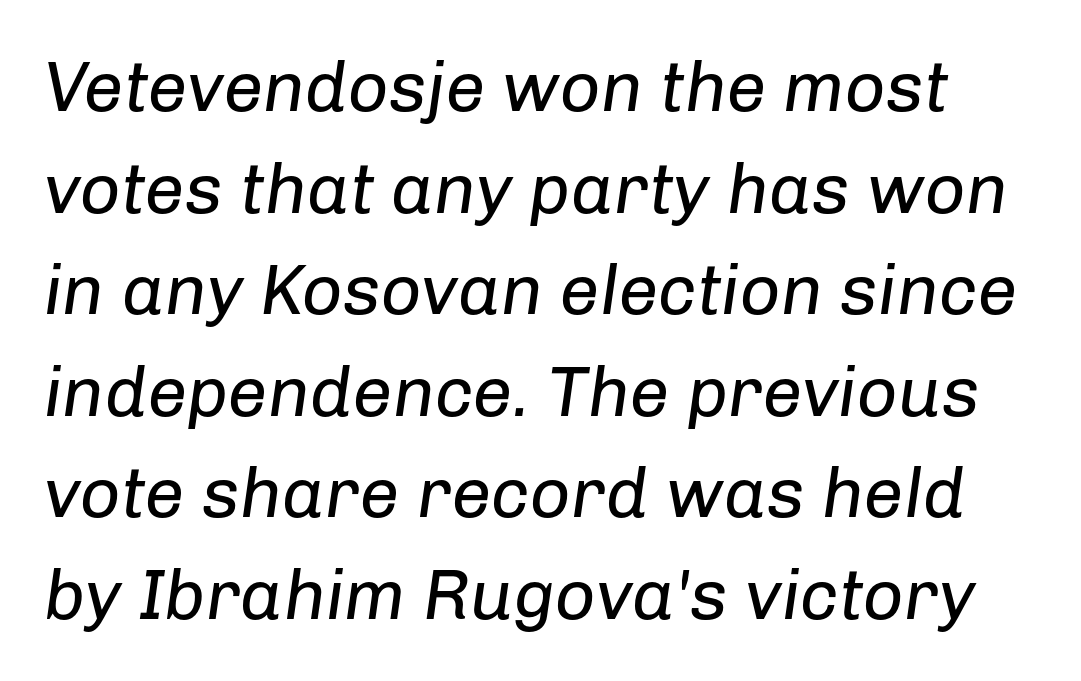
Q: Is the text bold? A: No.
Q: Is the text italic (slanted)? A: Yes, it leans right by about 8 degrees.
Q: Is the text underlined? A: No.
Q: Is the spacing between letters normal or unusually wide? A: Normal.
Q: Is the spacing between lines tight, normal or loose? A: Normal.
Q: Width (condensed, normal, or wide)? A: Normal.
Q: Stroke contrast? A: Low.
Q: x-height? A: Medium.
Q: Monospaced? A: No.
